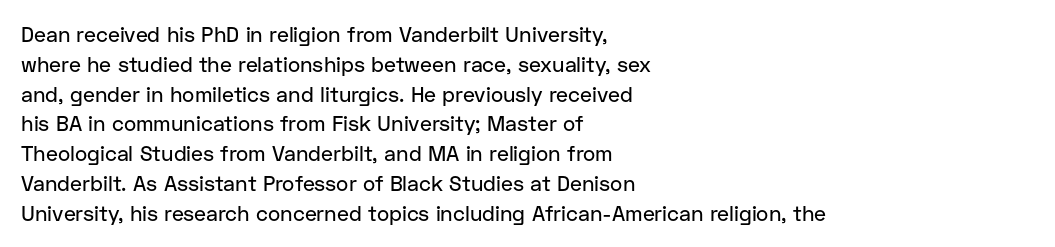
Q: Is the text italic (slanted)? A: No, it is upright.
Q: Is the text underlined? A: No.
Q: How is the paragraph aligned? A: Left-aligned.
Q: Is the spacing between letters normal or unusually wide? A: Normal.
Q: Is the spacing between lines tight, normal or loose? A: Normal.
